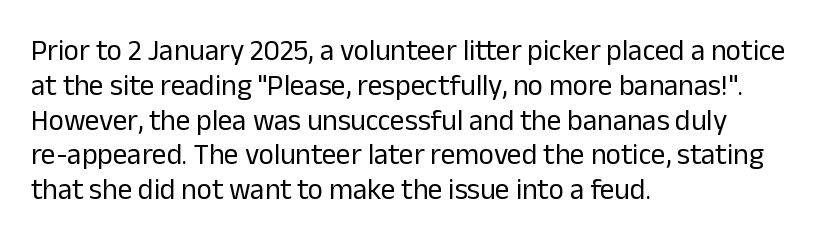
Font category for this specimen: sans-serif. The cut favours lightness, reaching ordinary text weight at its darkest. The type is set solid horizontally, with unmodified tracking. The letters stand straight up with perfectly vertical stems. The zone under the glyphs is completely vacant. Varying glyph widths throughout — classic text-font behaviour.
